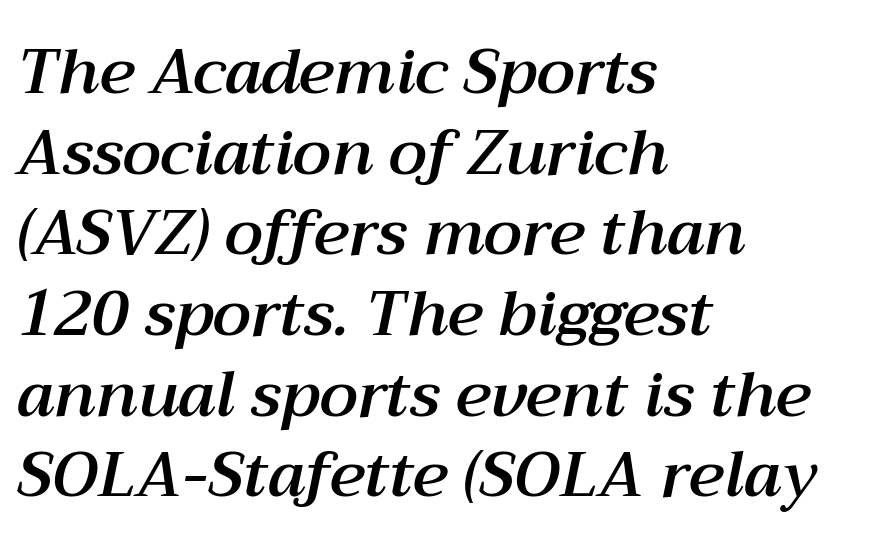
The image shows 63 px text type, italic (leaning right); set left-aligned, normal line spacing (1.28x), normal letter spacing, not underlined; medium stroke contrast and a medium x-height.
